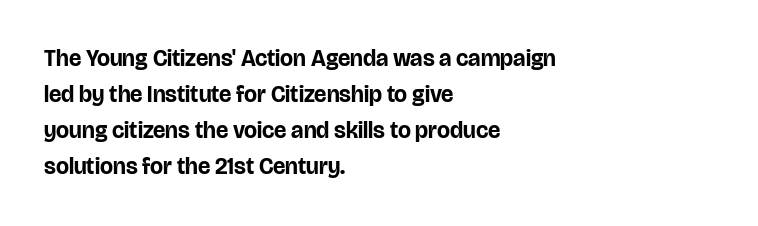
The image shows 23 px bold type, upright; set left-aligned, normal line spacing (1.57x), normal letter spacing, not underlined.
